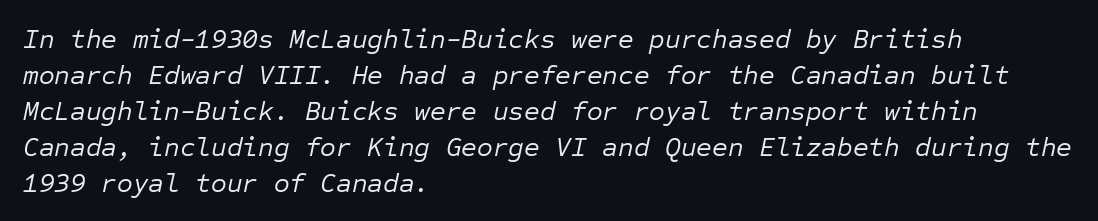
Q: Is the text bold? A: No.
Q: Is the text italic (slanted)? A: Yes, it leans right by about 12 degrees.
Q: Is the text underlined? A: No.
Q: How is the paragraph aligned? A: Left-aligned.
Q: Is the spacing between letters normal or unusually wide? A: Normal.
Q: Is the spacing between lines tight, normal or loose? A: Normal.
